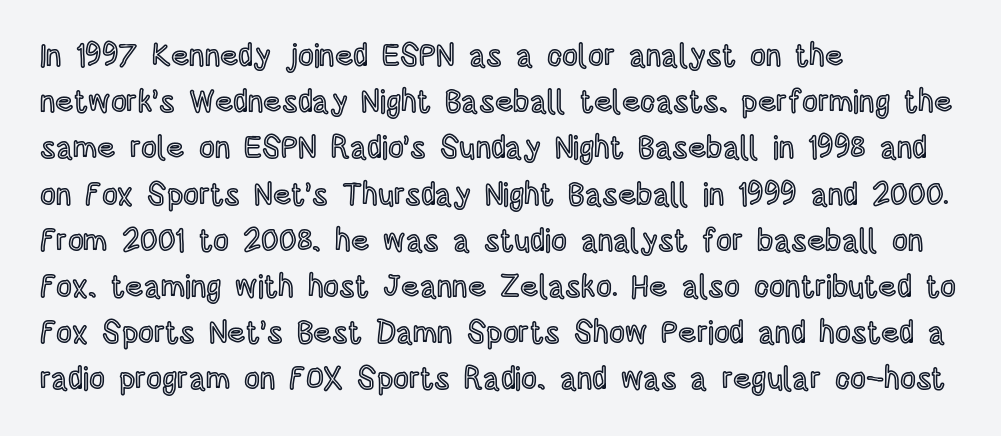
{"italic": "no", "width": "condensed", "x_height": "large", "monospaced": "no", "underline": "no", "align": "left", "line_spacing": "normal", "line_spacing_ratio": 1.49, "letter_spacing": "normal", "letter_spacing_em": 0.0, "glyph_px": 31}
